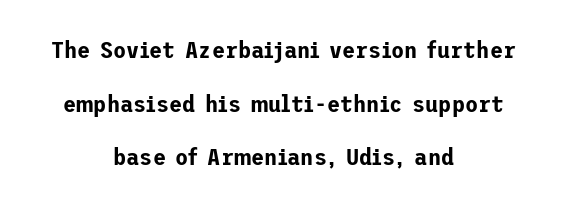
You can tell it's not italic because the verticals are truly vertical. Honestly, the letter spacing is just normal — you wouldn't notice it. Rule under the text: the space is simply empty. Honestly, the rows look like they've been pulled way apart. Layout note: lines centered.
